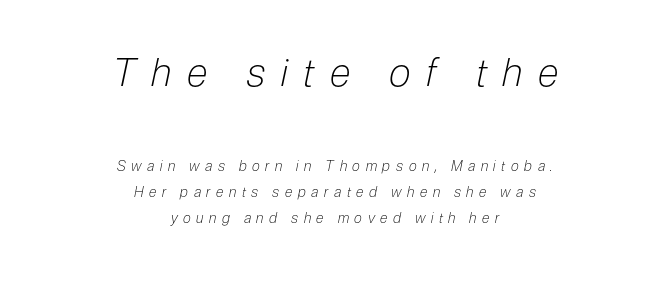
{"italic": "yes", "lean": "right", "slant_degrees": 12, "bold": "no", "weight": "light", "width": "condensed", "stroke_contrast": "low", "x_height": "medium", "monospaced": "no", "underline": "no", "align": "center", "line_spacing_ratio": 1.88, "letter_spacing": "wide", "letter_spacing_em": 0.4, "larger_block": "first", "size_ratio": 2.79, "glyph_px": 39}
